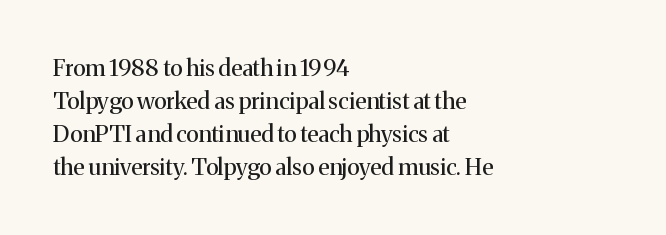
The image shows 23 px text type, upright; set left-aligned, normal line spacing (1.43x), normal letter spacing, not underlined.
